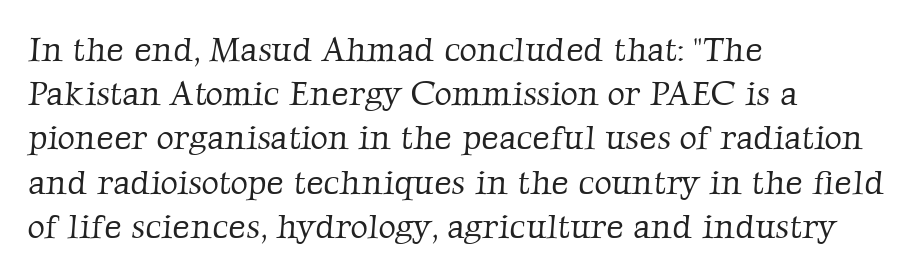
Q: Is the text bold? A: No.
Q: Is the typeface a serif or a sans-serif typeface? A: Serif.
Q: Is the text underlined? A: No.
Q: How is the paragraph aligned? A: Left-aligned.
Q: Is the spacing between letters normal or unusually wide? A: Normal.
Q: Is the spacing between lines tight, normal or loose? A: Normal.
Q: Width (condensed, normal, or wide)? A: Normal.
Q: Stroke contrast? A: Low.
Q: x-height? A: Medium.
Q: Monospaced? A: No.
